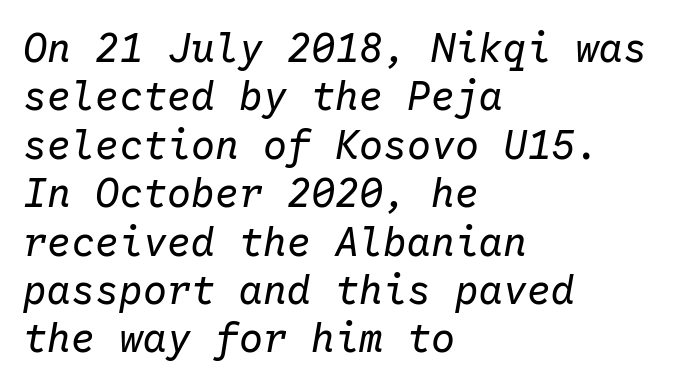
Spacing between characters is what you'd get straight out of the box. These lines are rendered in a fixed-pitch font. Rule under the text: the space is simply empty. Heaviness? Minimal to ordinary, like unemphasized prose.
